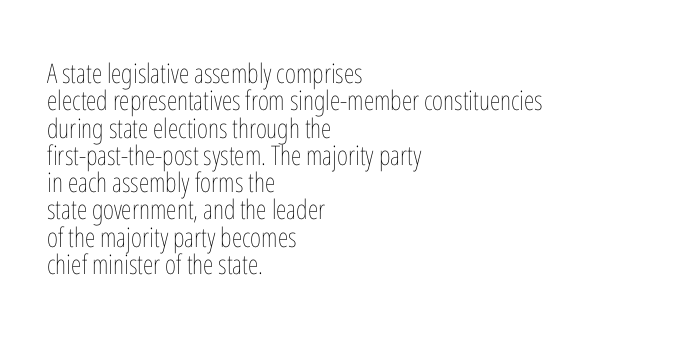
Q: Is the text bold? A: No.
Q: Is the text italic (slanted)? A: No, it is upright.
Q: Is the text underlined? A: No.
Q: How is the paragraph aligned? A: Left-aligned.
Q: Is the spacing between letters normal or unusually wide? A: Normal.
Q: Is the spacing between lines tight, normal or loose? A: Tight.
